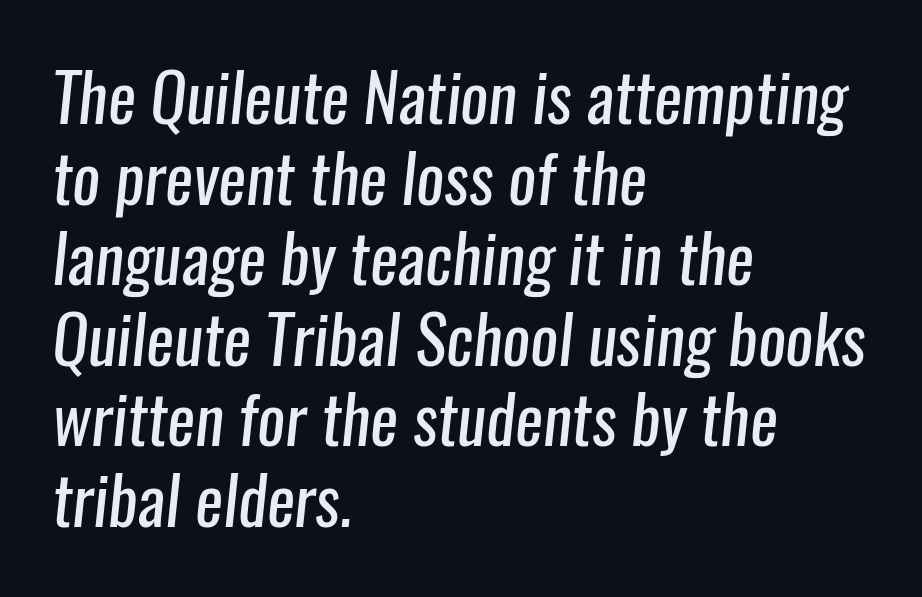
The image shows 66 px regular-weight, condensed sans-serif type; set left-aligned, line spacing 1.22x, normal letter spacing, not underlined; low stroke contrast and a medium x-height.
